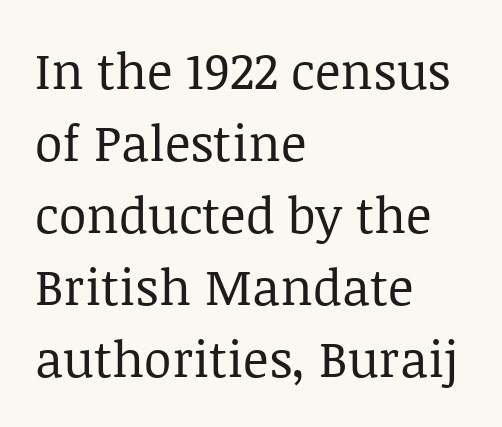
Notice how descenders clear the ascenders below comfortably — that's standard leading. Designer's note — italics off, roman on. Each stroke keeps to a modest, everyday thickness or less. Tracking value appears to be zero — textbook default spacing.
